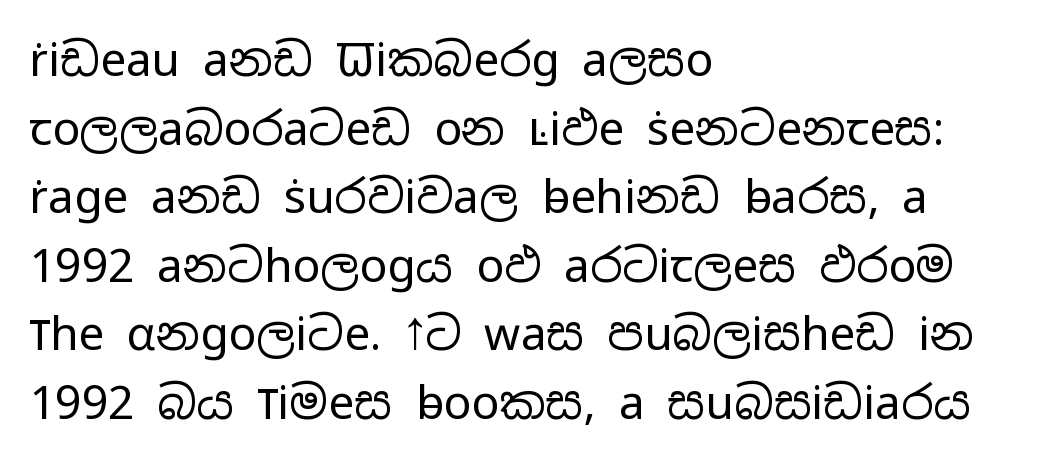
{"serif": "no", "italic": "no", "bold": "no", "weight": "regular", "width": "wide", "stroke_contrast": "low", "x_height": "medium", "monospaced": "no", "underline": "no", "align": "left", "line_spacing": "normal", "line_spacing_ratio": 1.49, "letter_spacing": "normal", "letter_spacing_em": 0.0, "glyph_px": 46}
